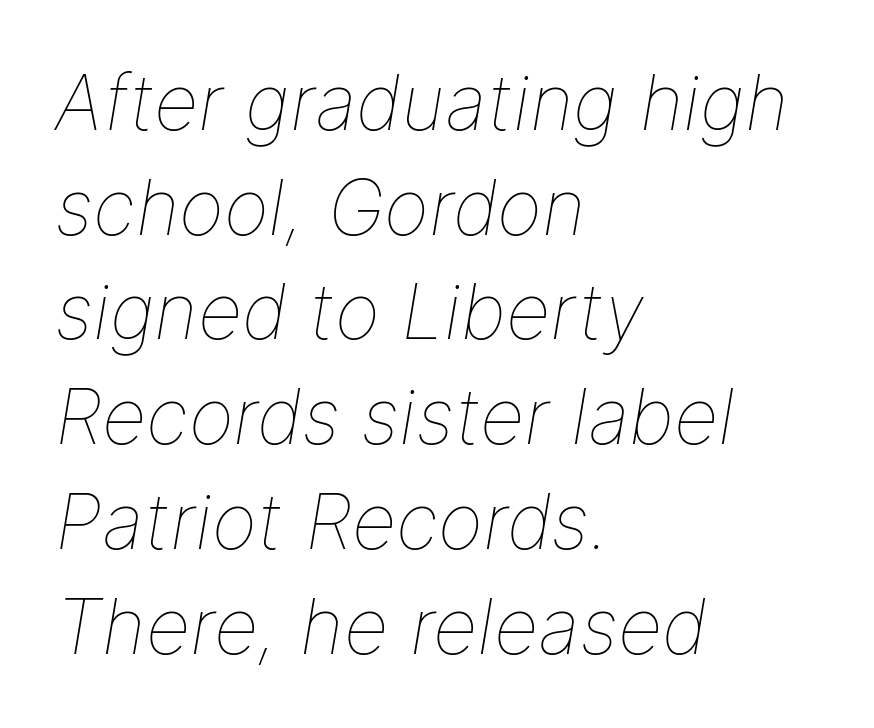
{"italic": "yes", "lean": "right", "slant_degrees": 9, "bold": "no", "weight": "thin", "width": "normal", "stroke_contrast": "low", "x_height": "medium", "monospaced": "no", "underline": "no", "align": "left", "line_spacing": "normal", "line_spacing_ratio": 1.36, "letter_spacing": "normal", "letter_spacing_em": 0.0, "glyph_px": 77}
